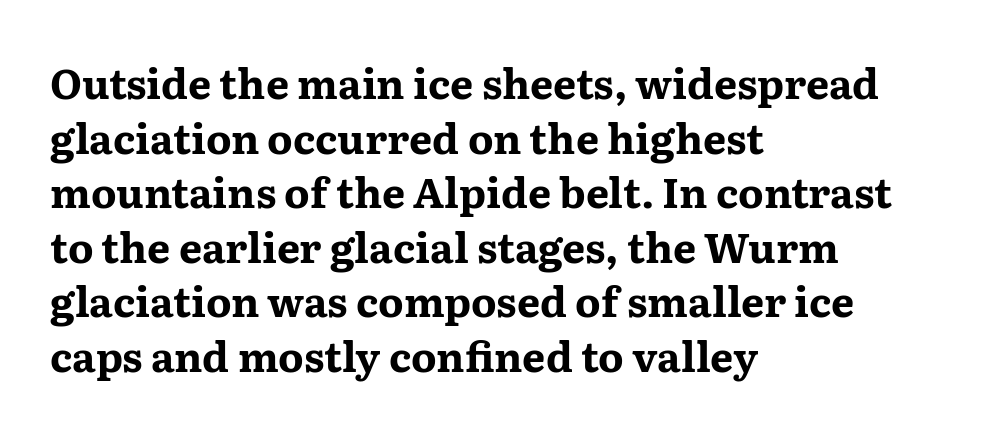
{"serif": "yes", "italic": "no", "bold": "yes", "weight": "bold", "width": "wide", "stroke_contrast": "medium", "x_height": "medium", "monospaced": "no", "underline": "no", "align": "left", "line_spacing": "normal", "line_spacing_ratio": 1.33, "letter_spacing": "normal", "letter_spacing_em": 0.0, "glyph_px": 41}
